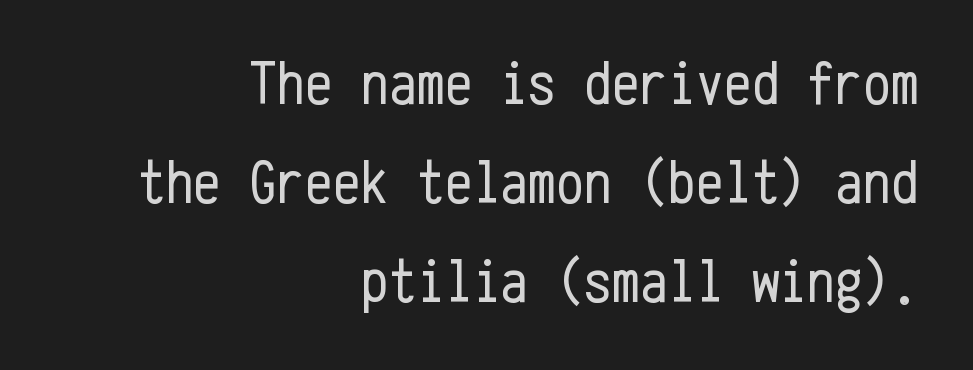
Q: Is the text bold? A: No.
Q: Is the text italic (slanted)? A: No, it is upright.
Q: Is the typeface a serif or a sans-serif typeface? A: Sans-serif.
Q: Is the text underlined? A: No.
Q: How is the paragraph aligned? A: Right-aligned.
Q: Is the spacing between letters normal or unusually wide? A: Normal.
Q: Is the spacing between lines tight, normal or loose? A: Normal.
Q: Width (condensed, normal, or wide)? A: Condensed.
Q: Stroke contrast? A: Low.
Q: x-height? A: Medium.
Q: Monospaced? A: Yes.
